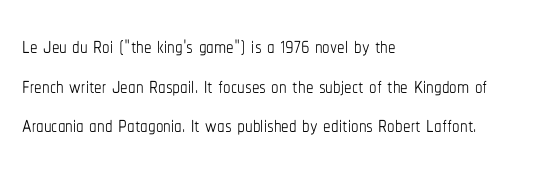
Looks like regular typesetting: each glyph gets only the width it needs. One glance says typical: line gaps are just what's usual. Descenders hang freely into open space. Unbolded letterforms with no extra heft. Italic: no, the glyphs are upright roman. Glyph-to-glyph distance matches everyday printed text.
